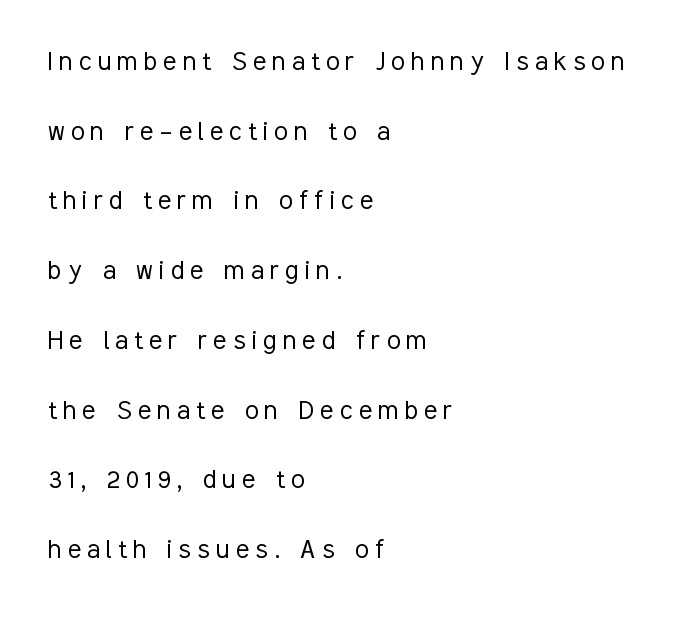
Q: Is the text bold? A: No.
Q: Is the text italic (slanted)? A: No, it is upright.
Q: Is the typeface a serif or a sans-serif typeface? A: Sans-serif.
Q: Is the text underlined? A: No.
Q: How is the paragraph aligned? A: Left-aligned.
Q: Is the spacing between letters normal or unusually wide? A: Unusually wide.
Q: Is the spacing between lines tight, normal or loose? A: Loose.
Q: Width (condensed, normal, or wide)? A: Condensed.
Q: Stroke contrast? A: Low.
Q: x-height? A: Medium.
Q: Monospaced? A: No.
